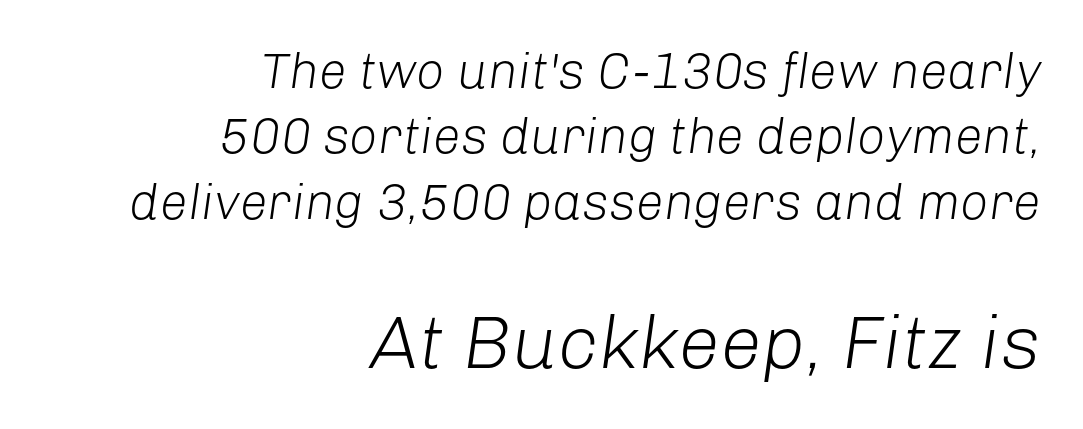
Type size steps up from the first block to the second. Quick note: interline space is typical. Casual observation: everything's shoved over to the right. Type without underlining. Heaviness? Minimal to ordinary, like unemphasized prose.
